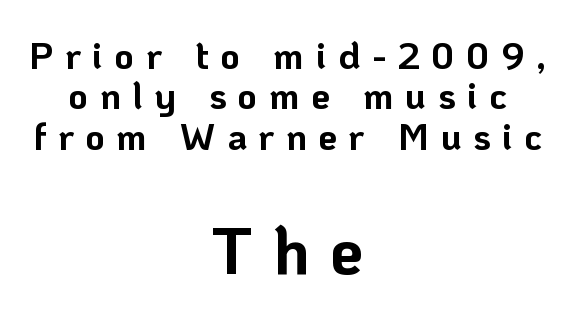
The lines in this sample share a center point and differ in where they start and stop. I'd call this a sans setting — the letters go barefoot. Compared with typical paragraphs, the rows here are closer together. This is roman type, the default non-slanted kind.
